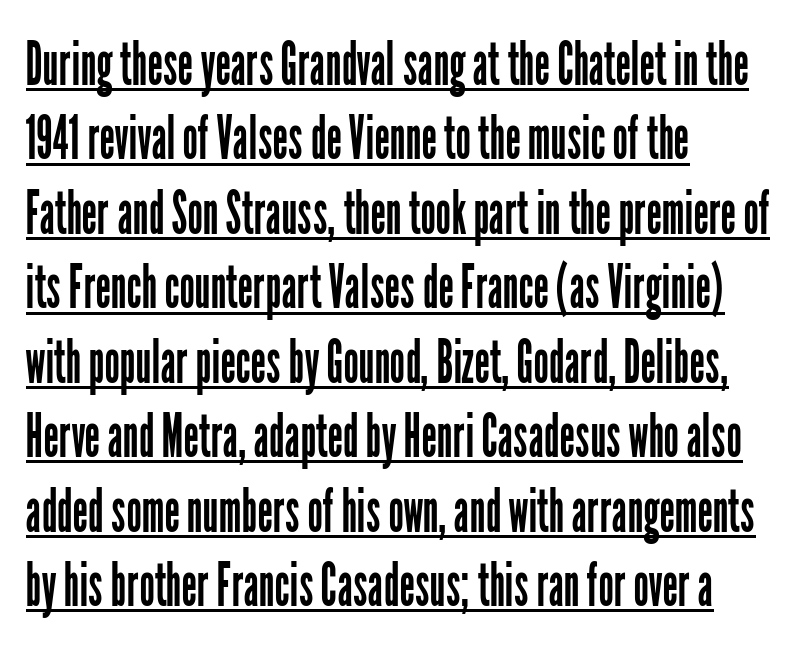
Each letter keeps its own natural width here, so spacing adapts to shape. A roman cut, with each character standing at attention. This sample uses a sans-serif face. If you drew a ruler down the left edge, every line would touch it. The font is comparable to plain body text, perhaps lighter. Short note: letters normally spaced.
